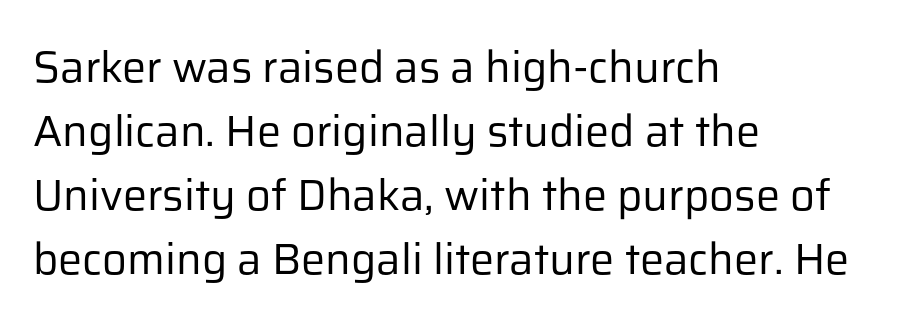
{"serif": "no", "italic": "no", "bold": "no", "weight": "regular", "width": "normal", "stroke_contrast": "low", "x_height": "medium", "monospaced": "no", "underline": "no", "align": "left", "line_spacing": "normal", "line_spacing_ratio": 1.49, "letter_spacing": "normal", "letter_spacing_em": 0.0, "glyph_px": 43}
